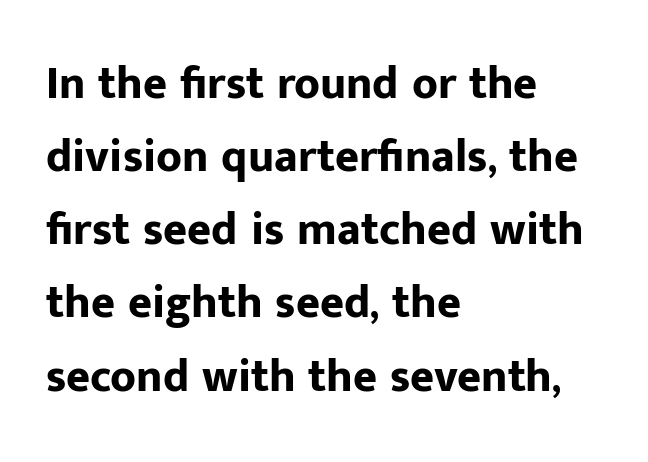
The image shows 46 px bold sans-serif type, upright; set left-aligned, normal line spacing (1.59x), normal letter spacing, not underlined; low stroke contrast and a medium x-height.
